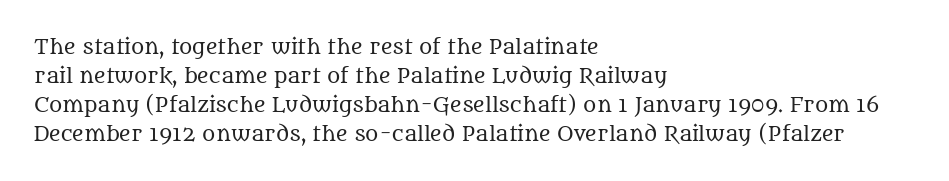
{"italic": "no", "bold": "no", "underline": "no", "align": "left", "line_spacing": "normal", "line_spacing_ratio": 1.45, "letter_spacing": "normal", "letter_spacing_em": 0.0, "glyph_px": 20}
